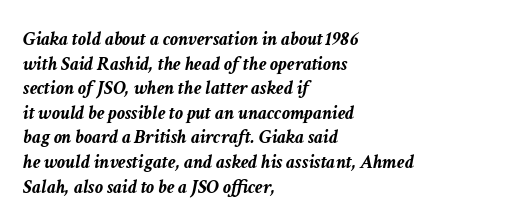
The image shows 20 px bold type, italic (leaning right); set left-aligned, line spacing 1.23x, normal letter spacing, not underlined.
